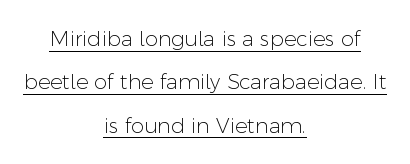
The image shows 21 px text type, upright; set centered, loose line spacing (2.06x), normal letter spacing, underlined.
